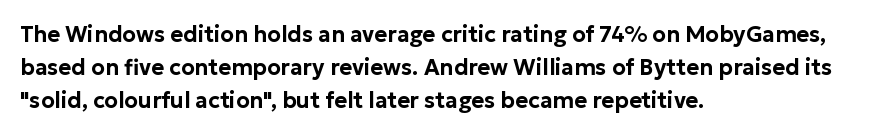
{"italic": "no", "underline": "no", "align": "left", "line_spacing": "normal", "line_spacing_ratio": 1.5, "letter_spacing": "normal", "letter_spacing_em": 0.0, "glyph_px": 22}
